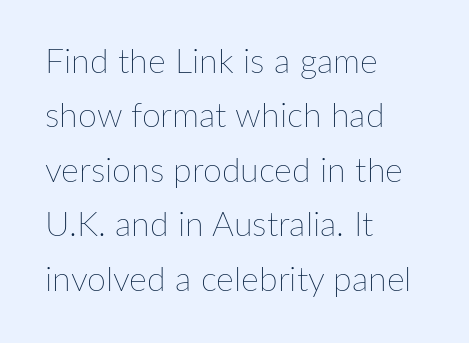
{"italic": "no", "bold": "no", "weight": "thin", "width": "normal", "stroke_contrast": "low", "x_height": "medium", "monospaced": "no", "underline": "no", "align": "left", "line_spacing": "normal", "line_spacing_ratio": 1.6, "letter_spacing": "normal", "letter_spacing_em": 0.0, "glyph_px": 34}
